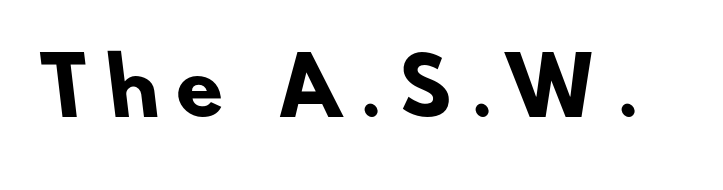
The image shows 76 px heavy sans-serif type; set unusually wide letter spacing (+0.24 em), not underlined; low stroke contrast and a small x-height.
